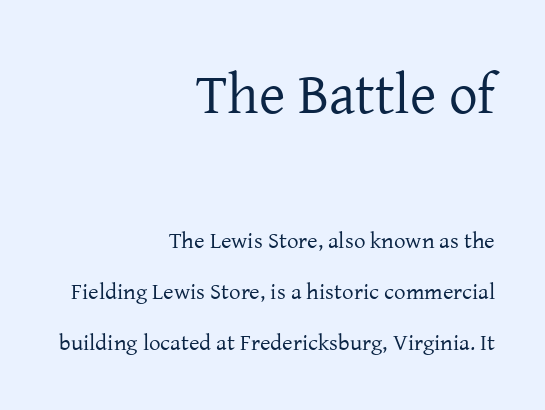
The block of text is sparse from top to bottom, with ample space between rows. No extra ink here — the face is not bold. Font category for this specimen: serif. The passage is arranged like a letterhead date or caption credit — flush right. The face used here is proportionally spaced, like ordinary book or web type.
